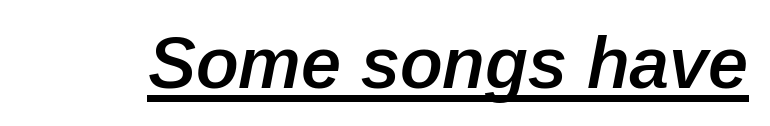
Beneath each row of characters lies a ruled line. Think of a printed novel: that variable character pitch is what you see here. The glyphs have the mass of a demibold cut, below bold. The letters are slanted; this is an italic face. Here the glyphs are tracked normally, forming tight word shapes.
